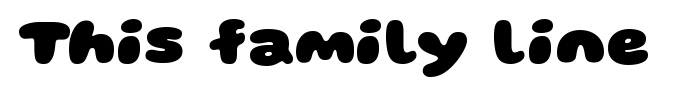
Q: Is the text bold? A: Yes.
Q: Is the typeface a serif or a sans-serif typeface? A: Sans-serif.
Q: Is the text underlined? A: No.
Q: Is the spacing between letters normal or unusually wide? A: Normal.
Q: Width (condensed, normal, or wide)? A: Wide.
Q: Stroke contrast? A: Low.
Q: x-height? A: Large.
Q: Monospaced? A: No.
